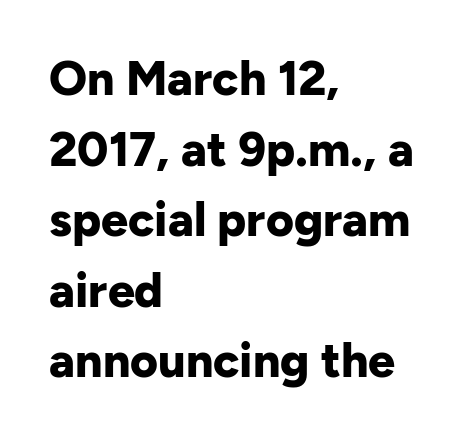
{"serif": "no", "italic": "no", "bold": "yes", "weight": "bold", "width": "normal", "stroke_contrast": "low", "x_height": "medium", "monospaced": "no", "underline": "no", "align": "left", "line_spacing": "normal", "line_spacing_ratio": 1.47, "letter_spacing": "normal", "letter_spacing_em": 0.0, "glyph_px": 48}
